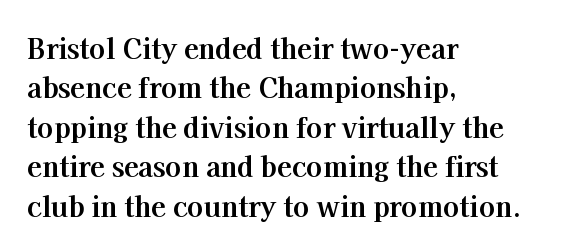
Q: Is the text bold? A: Yes.
Q: Is the text italic (slanted)? A: No, it is upright.
Q: Is the text underlined? A: No.
Q: How is the paragraph aligned? A: Left-aligned.
Q: Is the spacing between letters normal or unusually wide? A: Normal.
Q: Is the spacing between lines tight, normal or loose? A: Normal.
